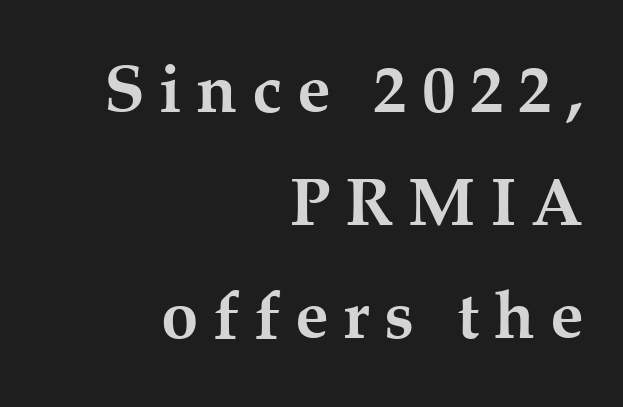
The image shows 67 px semibold serif type, upright; set right-aligned, normal line spacing (1.69x), unusually wide letter spacing (+0.22 em), not underlined; medium stroke contrast and a medium x-height.
